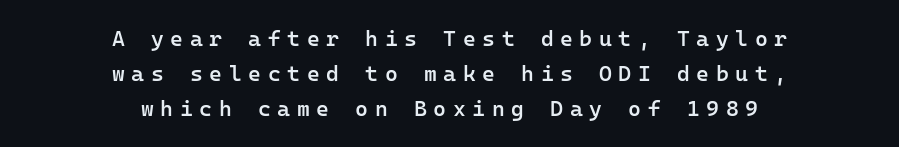
Reading down the block, each line starts at a different indent, mirrored at its end. Quick note: underline off. The designer left line spacing at the default. How are the letters spaced? Widely, with obvious added tracking.
